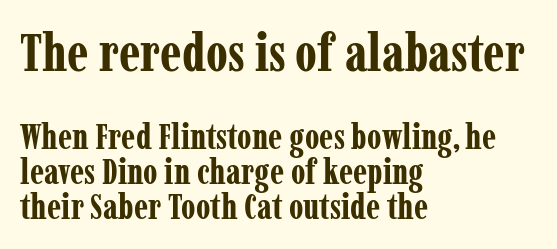
{"serif": "yes", "italic": "no", "bold": "yes", "weight": "bold", "width": "condensed", "stroke_contrast": "low", "x_height": "medium", "monospaced": "no", "underline": "no", "align": "left", "line_spacing": "tight", "line_spacing_ratio": 1.0, "letter_spacing": "normal", "letter_spacing_em": 0.0, "larger_block": "first", "size_ratio": 1.51, "glyph_px": 53}
